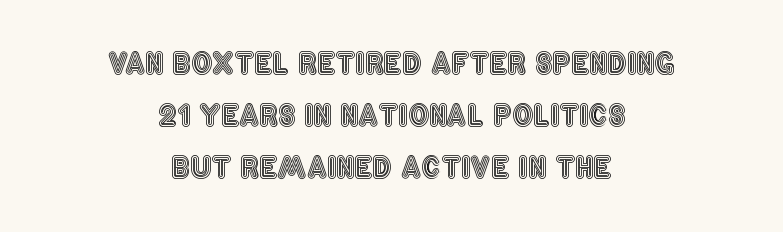
{"italic": "no", "width": "condensed", "x_height": "large", "monospaced": "no", "underline": "no", "align": "center", "line_spacing_ratio": 1.79, "letter_spacing": "normal", "letter_spacing_em": 0.0, "glyph_px": 29}
